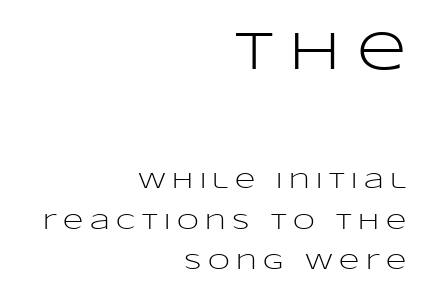
{"serif": "no", "italic": "no", "bold": "no", "weight": "light", "width": "wide", "stroke_contrast": "low", "x_height": "large", "monospaced": "no", "underline": "no", "align": "right", "line_spacing_ratio": 1.86, "letter_spacing": "wide", "letter_spacing_em": 0.3, "larger_block": "first", "size_ratio": 2.45, "glyph_px": 54}
